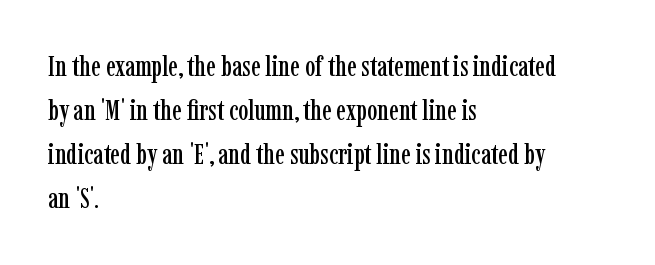
Q: Is the text italic (slanted)? A: No, it is upright.
Q: Is the typeface a serif or a sans-serif typeface? A: Serif.
Q: Is the text underlined? A: No.
Q: How is the paragraph aligned? A: Left-aligned.
Q: Is the spacing between letters normal or unusually wide? A: Normal.
Q: Is the spacing between lines tight, normal or loose? A: Normal.
Q: Width (condensed, normal, or wide)? A: Condensed.
Q: Stroke contrast? A: Low.
Q: x-height? A: Medium.
Q: Monospaced? A: No.
